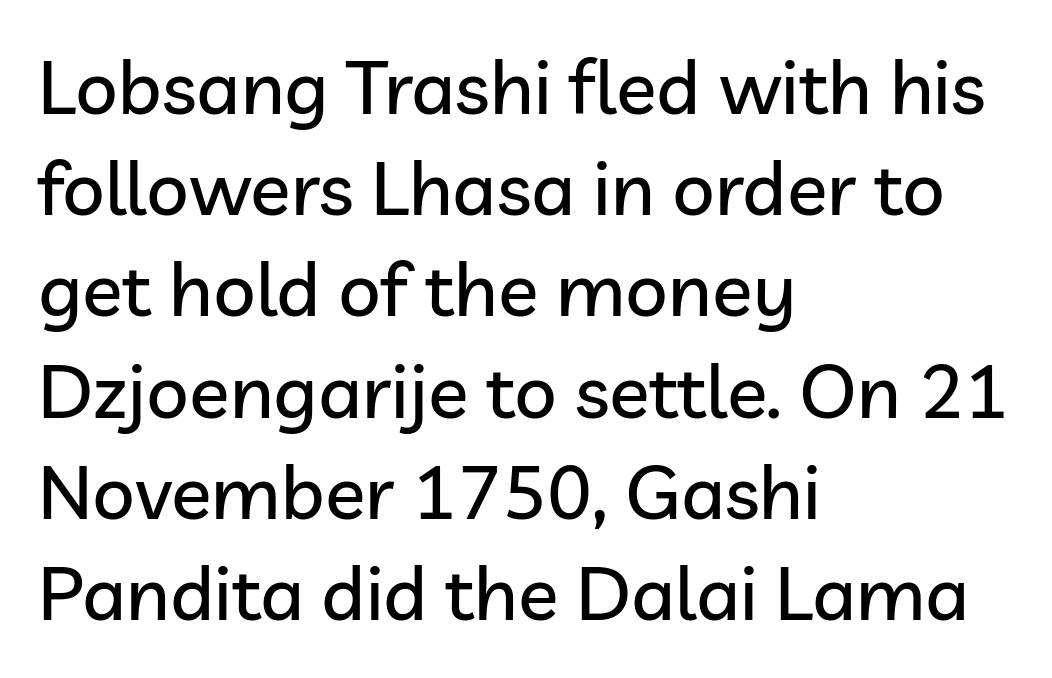
Q: Is the text italic (slanted)? A: No, it is upright.
Q: Is the typeface a serif or a sans-serif typeface? A: Sans-serif.
Q: Is the text underlined? A: No.
Q: How is the paragraph aligned? A: Left-aligned.
Q: Is the spacing between letters normal or unusually wide? A: Normal.
Q: Is the spacing between lines tight, normal or loose? A: Normal.
Q: Width (condensed, normal, or wide)? A: Normal.
Q: Stroke contrast? A: Low.
Q: x-height? A: Medium.
Q: Monospaced? A: No.
